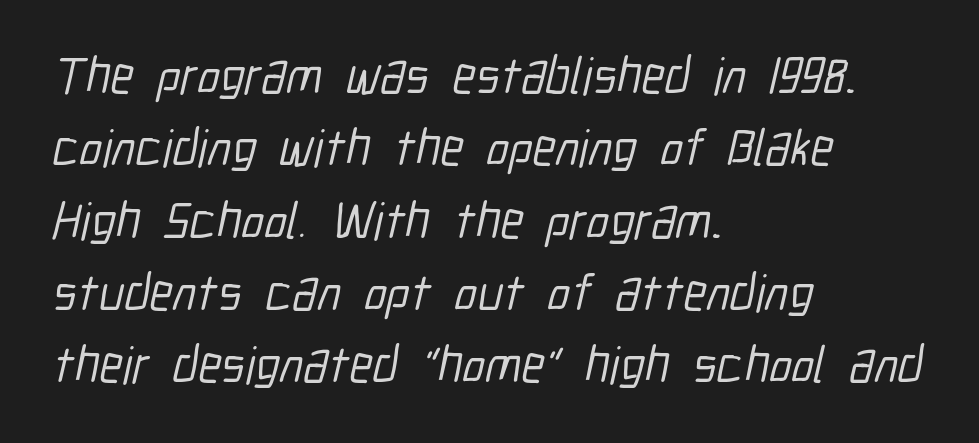
Varying glyph widths throughout — classic text-font behaviour. The lines are quadded left. A typesetter would call this leading conventional body-copy spacing. The strip under each line holds only bare page. The letterforms sit shoulder to shoulder at normal distance. This rendering employs a face without finishing strokes, i.e., a sans-serif.
